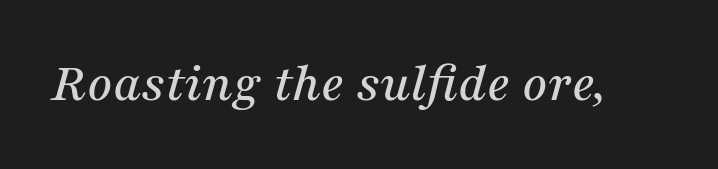
The face used here is proportionally spaced, like ordinary book or web type. The letters are slanted; this is an italic face. The gap between lines stays unmarked. There is no visible air inserted between adjacent glyphs.
